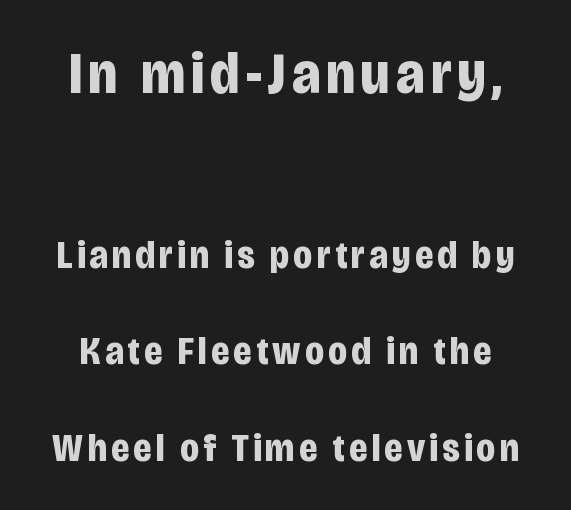
{"serif": "no", "italic": "no", "bold": "yes", "weight": "bold", "width": "condensed", "stroke_contrast": "low", "x_height": "large", "monospaced": "no", "underline": "no", "line_spacing": "loose", "line_spacing_ratio": 2.47, "larger_block": "first", "size_ratio": 1.51, "glyph_px": 59}
